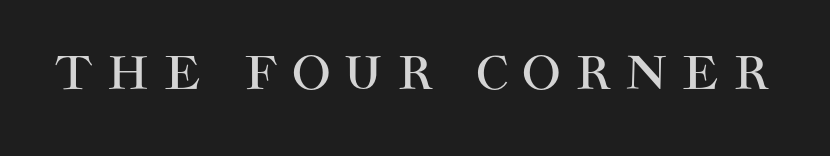
Q: Is the text italic (slanted)? A: No, it is upright.
Q: Is the typeface a serif or a sans-serif typeface? A: Sans-serif.
Q: Is the text underlined? A: No.
Q: Is the spacing between letters normal or unusually wide? A: Unusually wide.
Q: Width (condensed, normal, or wide)? A: Normal.
Q: Stroke contrast? A: High.
Q: x-height? A: Large.
Q: Monospaced? A: No.
